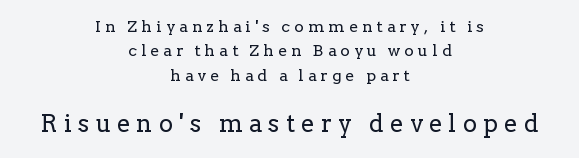
The image shows 24 px text type, upright; set centered, normal line spacing (1.53x), unusually wide letter spacing (+0.27 em), not underlined; the second (bottom) block is 1.5x larger.
